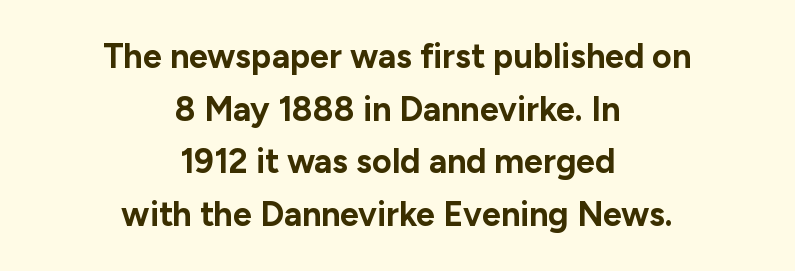
{"serif": "no", "italic": "no", "bold": "yes", "weight": "bold", "width": "normal", "stroke_contrast": "low", "x_height": "medium", "monospaced": "no", "underline": "no", "align": "center", "line_spacing": "normal", "line_spacing_ratio": 1.55, "letter_spacing": "normal", "letter_spacing_em": 0.0, "glyph_px": 34}
